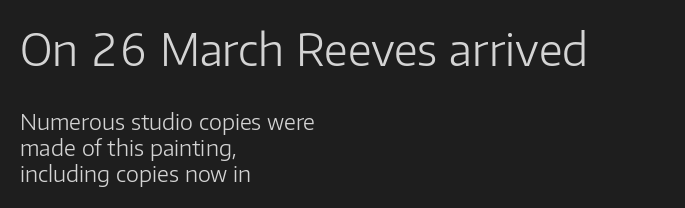
Between these two stacked blocks, the higher one wins on size. Think of a printed novel: that variable character pitch is what you see here. The specimen reads as upright at a glance. Where is the straight margin? On the left. Stems and bowls with no extra thickness — not bold. The rendering keeps characters at their native spacing.
